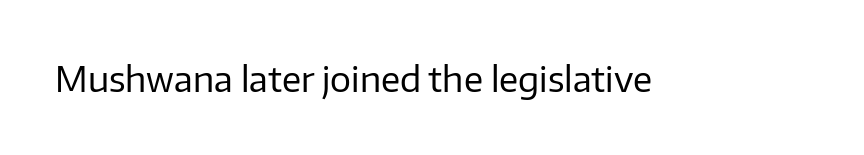
{"serif": "no", "italic": "no", "bold": "no", "weight": "regular", "width": "normal", "stroke_contrast": "low", "x_height": "medium", "monospaced": "no", "underline": "no", "letter_spacing": "normal", "letter_spacing_em": 0.0, "glyph_px": 35}
